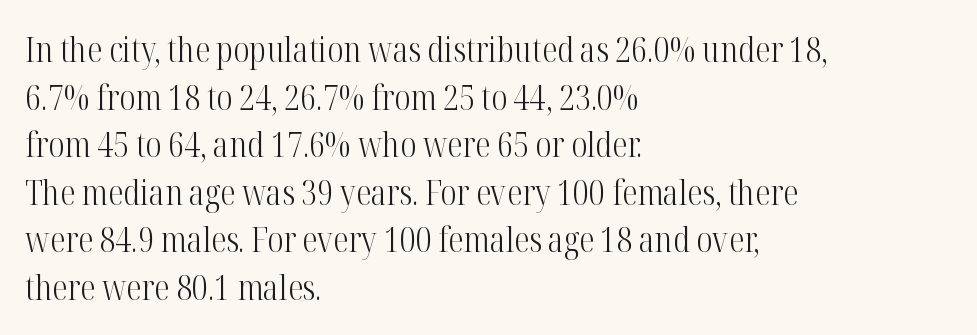
Q: Is the text bold? A: No.
Q: Is the text italic (slanted)? A: No, it is upright.
Q: Is the typeface a serif or a sans-serif typeface? A: Serif.
Q: Is the text underlined? A: No.
Q: How is the paragraph aligned? A: Left-aligned.
Q: Is the spacing between letters normal or unusually wide? A: Normal.
Q: Is the spacing between lines tight, normal or loose? A: Normal.
Q: Width (condensed, normal, or wide)? A: Condensed.
Q: Stroke contrast? A: High.
Q: x-height? A: Medium.
Q: Monospaced? A: No.
